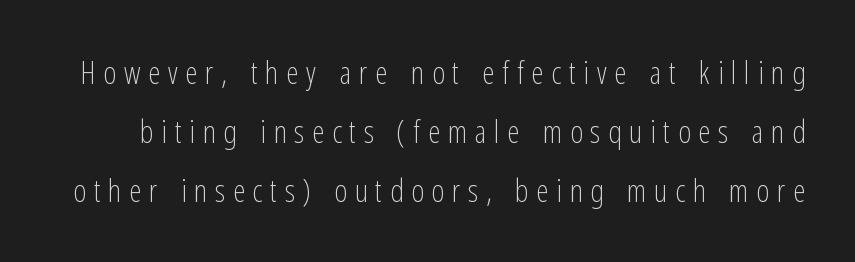
{"serif": "no", "italic": "no", "bold": "no", "weight": "light", "width": "condensed", "stroke_contrast": "low", "x_height": "medium", "monospaced": "no", "underline": "no", "line_spacing": "loose", "line_spacing_ratio": 1.9, "letter_spacing": "wide", "letter_spacing_em": 0.25, "glyph_px": 31}
